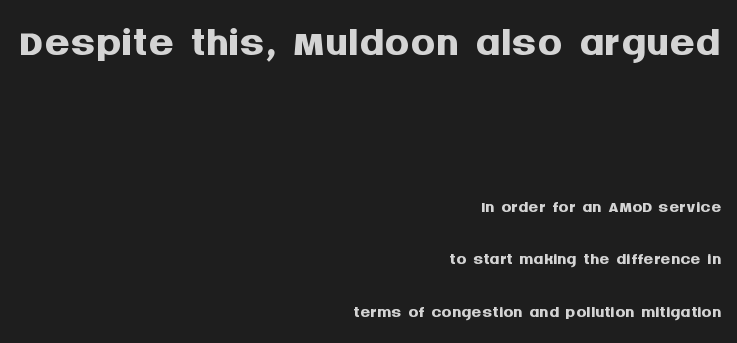
Do the characters align in a grid? No, the font is proportional. Every row of glyphs terminates at an identical x-position on the right. Bold? Absolutely — the strokes are thick and heavy. Honestly, the rows look like they've been pulled way apart. If you drew a line through each stem, it would be perfectly vertical. Plain, unruled lines of type.
